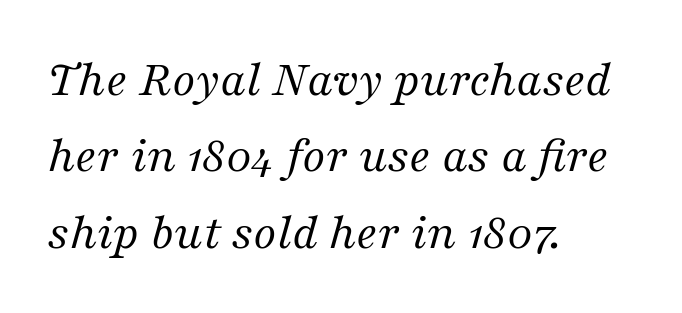
Q: Is the text bold? A: No.
Q: Is the text italic (slanted)? A: Yes, it leans right by about 16 degrees.
Q: Is the typeface a serif or a sans-serif typeface? A: Serif.
Q: Is the text underlined? A: No.
Q: How is the paragraph aligned? A: Left-aligned.
Q: Is the spacing between letters normal or unusually wide? A: Normal.
Q: Is the spacing between lines tight, normal or loose? A: Normal.
Q: Width (condensed, normal, or wide)? A: Normal.
Q: Stroke contrast? A: Medium.
Q: x-height? A: Medium.
Q: Monospaced? A: No.
